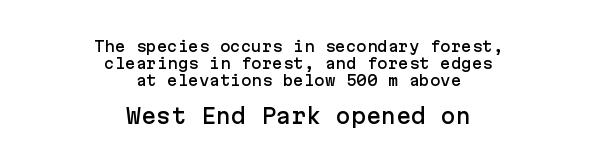
The image shows 20 px text type, upright; set centered, line spacing 1.2x, normal letter spacing, not underlined; the second (bottom) block is 1.43x larger.
